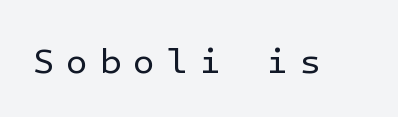
Q: Is the text bold? A: No.
Q: Is the text italic (slanted)? A: No, it is upright.
Q: Is the typeface a serif or a sans-serif typeface? A: Sans-serif.
Q: Is the text underlined? A: No.
Q: Is the spacing between letters normal or unusually wide? A: Unusually wide.
Q: Width (condensed, normal, or wide)? A: Normal.
Q: Stroke contrast? A: Low.
Q: x-height? A: Medium.
